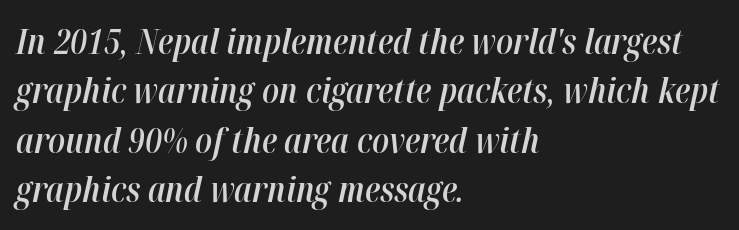
Q: Is the text bold? A: Semi-bold.
Q: Is the text italic (slanted)? A: Yes, it leans right by about 12 degrees.
Q: Is the text underlined? A: No.
Q: How is the paragraph aligned? A: Left-aligned.
Q: Is the spacing between letters normal or unusually wide? A: Normal.
Q: Is the spacing between lines tight, normal or loose? A: Normal.
Q: Width (condensed, normal, or wide)? A: Condensed.
Q: Stroke contrast? A: High.
Q: x-height? A: Medium.
Q: Monospaced? A: No.
